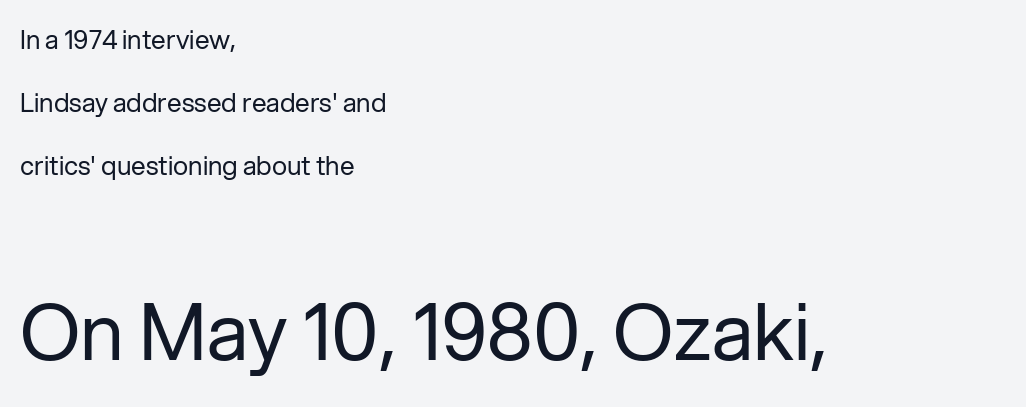
{"serif": "no", "italic": "no", "bold": "no", "weight": "regular", "width": "normal", "stroke_contrast": "low", "x_height": "medium", "monospaced": "no", "underline": "no", "align": "left", "line_spacing": "loose", "line_spacing_ratio": 2.43, "letter_spacing": "normal", "letter_spacing_em": 0.0, "larger_block": "second", "size_ratio": 3.04, "glyph_px": 79}
